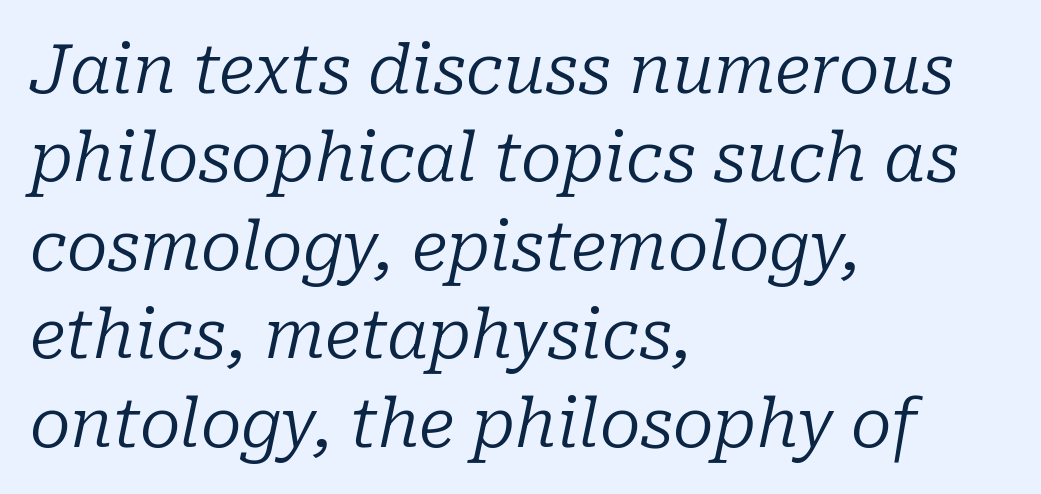
Q: Is the text bold? A: No.
Q: Is the text italic (slanted)? A: Yes, it leans right by about 10 degrees.
Q: Is the typeface a serif or a sans-serif typeface? A: Serif.
Q: Is the text underlined? A: No.
Q: How is the paragraph aligned? A: Left-aligned.
Q: Is the spacing between letters normal or unusually wide? A: Normal.
Q: Is the spacing between lines tight, normal or loose? A: Normal.
Q: Width (condensed, normal, or wide)? A: Normal.
Q: Stroke contrast? A: Low.
Q: x-height? A: Medium.
Q: Monospaced? A: No.
